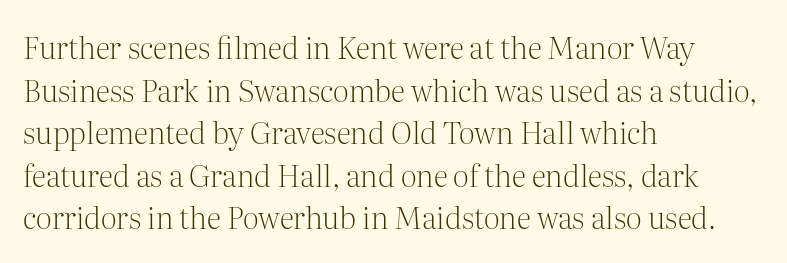
The image shows 30 px light serif type, upright; set left-aligned, normal line spacing (1.42x), normal letter spacing, not underlined; medium stroke contrast and a medium x-height.
